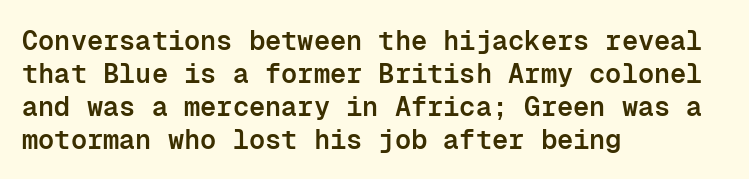
{"italic": "no", "bold": "semi", "underline": "no", "align": "left", "line_spacing_ratio": 1.22, "letter_spacing": "normal", "letter_spacing_em": 0.0, "glyph_px": 27}
